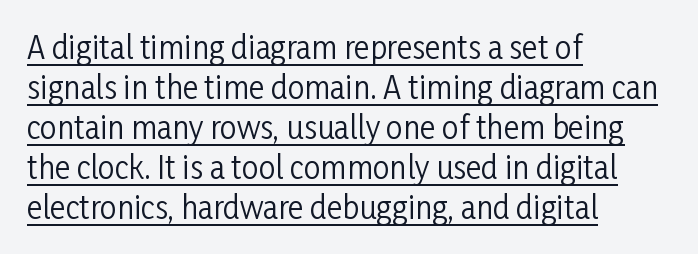
Q: Is the text bold? A: No.
Q: Is the text italic (slanted)? A: No, it is upright.
Q: Is the typeface a serif or a sans-serif typeface? A: Sans-serif.
Q: Is the text underlined? A: Yes.
Q: How is the paragraph aligned? A: Left-aligned.
Q: Is the spacing between letters normal or unusually wide? A: Normal.
Q: Is the spacing between lines tight, normal or loose? A: Normal.
Q: Width (condensed, normal, or wide)? A: Condensed.
Q: Stroke contrast? A: Low.
Q: x-height? A: Medium.
Q: Monospaced? A: No.
